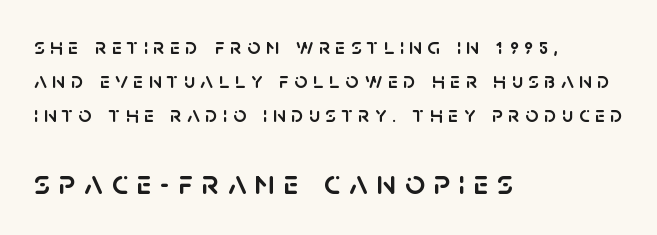
Q: Is the text italic (slanted)? A: No, it is upright.
Q: Is the typeface a serif or a sans-serif typeface? A: Sans-serif.
Q: Is the text underlined? A: No.
Q: How is the paragraph aligned? A: Left-aligned.
Q: Is the spacing between letters normal or unusually wide? A: Unusually wide.
Q: Is the spacing between lines tight, normal or loose? A: Normal.
Q: Which block of text is set in a larger size, the first (top) or the second (bottom)? A: The second (bottom) one.
Q: Width (condensed, normal, or wide)? A: Normal.
Q: Stroke contrast? A: Low.
Q: x-height? A: Large.
Q: Monospaced? A: No.
